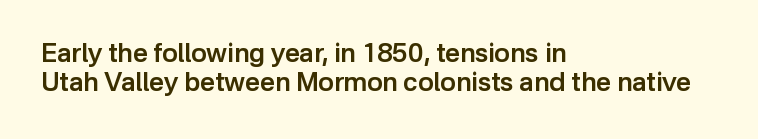
Bare-footed words on every line. Upright lettering throughout. The face used here is rendered with its standard letterfit. In terms of weight, the rendering is demibold, just under bold. A student would call this left alignment; a typographer would say flush left, rag right. Interline gaps are noticeably narrow in this sample.
